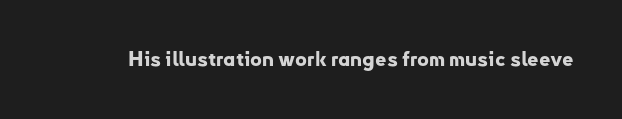
The rendering keeps characters at their native spacing. Underlining? Definitely not there. Nope, not italic — everything's standing straight. Set as a true bold cut, around the 700 mark.
